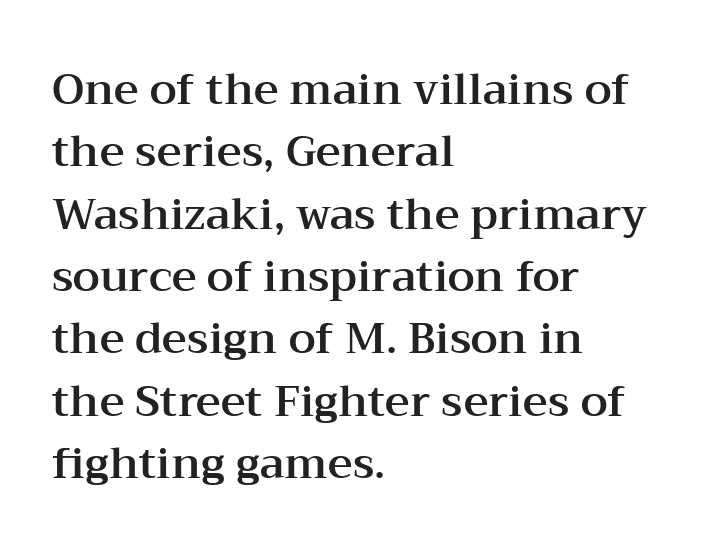
Q: Is the text italic (slanted)? A: No, it is upright.
Q: Is the typeface a serif or a sans-serif typeface? A: Serif.
Q: Is the text underlined? A: No.
Q: How is the paragraph aligned? A: Left-aligned.
Q: Is the spacing between letters normal or unusually wide? A: Normal.
Q: Is the spacing between lines tight, normal or loose? A: Normal.
Q: Width (condensed, normal, or wide)? A: Wide.
Q: Stroke contrast? A: Medium.
Q: x-height? A: Medium.
Q: Monospaced? A: No.
